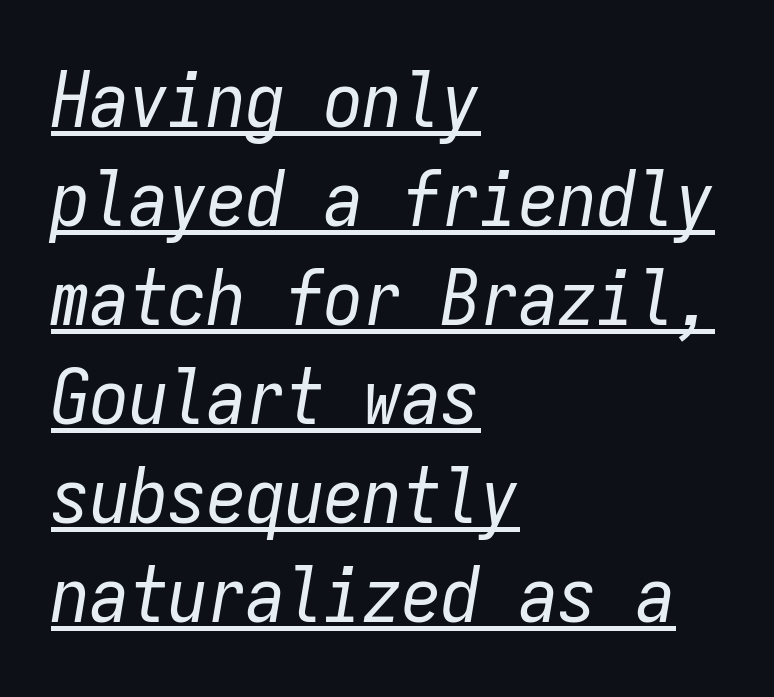
The image shows 78 px regular-weight, condensed type, italic (leaning right), monospaced; set left-aligned, normal line spacing (1.27x), normal letter spacing, underlined; low stroke contrast and a medium x-height.
